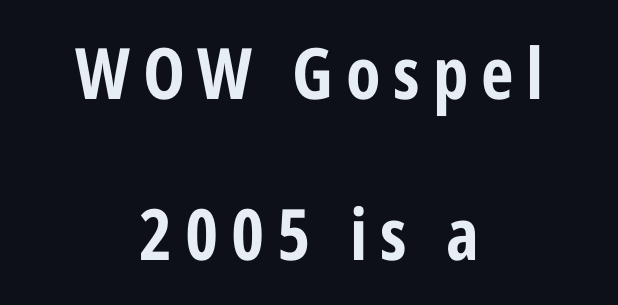
Q: Is the text bold? A: Yes.
Q: Is the text italic (slanted)? A: No, it is upright.
Q: Is the typeface a serif or a sans-serif typeface? A: Sans-serif.
Q: Is the text underlined? A: No.
Q: How is the paragraph aligned? A: Centered.
Q: Is the spacing between lines tight, normal or loose? A: Loose.
Q: Width (condensed, normal, or wide)? A: Condensed.
Q: Stroke contrast? A: Low.
Q: x-height? A: Medium.
Q: Monospaced? A: No.
